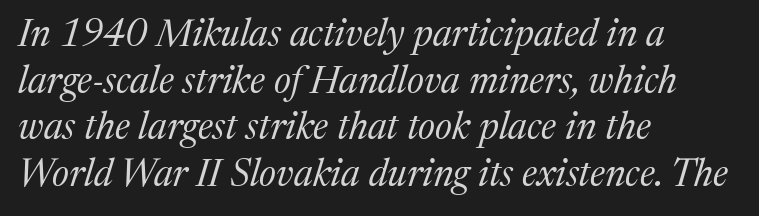
{"serif": "yes", "italic": "yes", "lean": "right", "slant_degrees": 17, "bold": "no", "weight": "regular", "width": "normal", "stroke_contrast": "medium", "x_height": "medium", "monospaced": "no", "underline": "no", "align": "left", "line_spacing_ratio": 1.23, "letter_spacing": "normal", "letter_spacing_em": 0.0, "glyph_px": 38}
